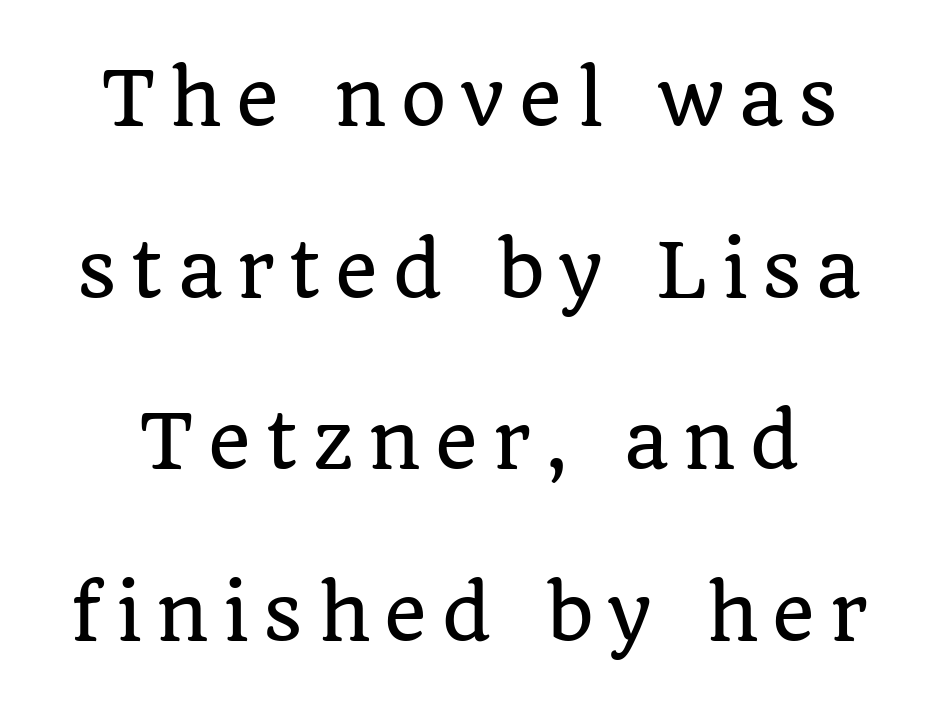
Airy leading. Any mark beneath the type? The region is blank. The passage shown is typed in a proportional face where columns would drift. The gaps between neighbouring characters are conspicuously large.
